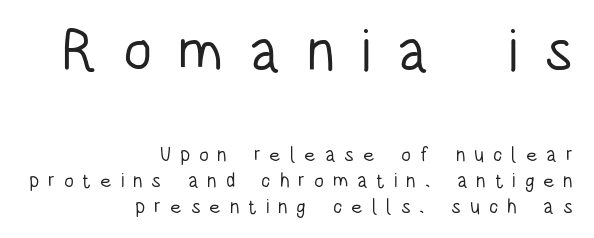
{"serif": "no", "italic": "no", "bold": "no", "weight": "light", "width": "condensed", "stroke_contrast": "low", "x_height": "large", "monospaced": "no", "underline": "no", "align": "right", "line_spacing": "normal", "line_spacing_ratio": 1.3, "letter_spacing": "wide", "letter_spacing_em": 0.44, "larger_block": "first", "size_ratio": 2.95, "glyph_px": 59}
